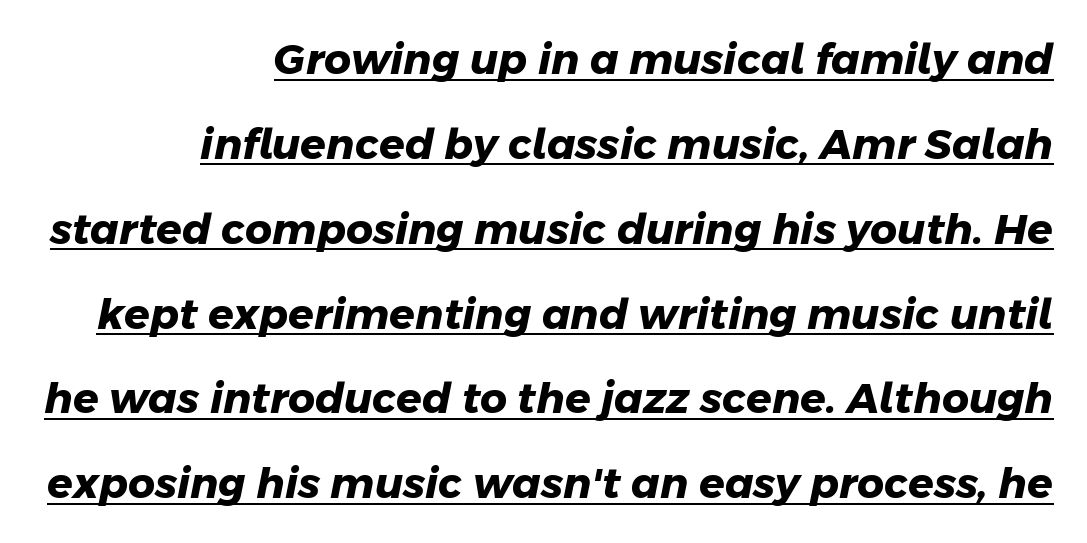
Glance below the letters and you will spot a drawn line. Typeset ragged left — the right edge is the straight one. The font family rendered here belongs to the sans-serif group. Here the glyphs are tracked normally, forming tight word shapes. Heavy-handed strokes throughout: this text is bold. The lines are spread far apart with generous leading.
